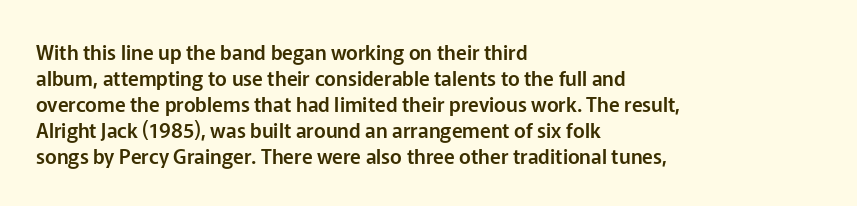
Q: Is the text italic (slanted)? A: No, it is upright.
Q: Is the text underlined? A: No.
Q: How is the paragraph aligned? A: Left-aligned.
Q: Is the spacing between letters normal or unusually wide? A: Normal.
Q: Is the spacing between lines tight, normal or loose? A: Normal.
